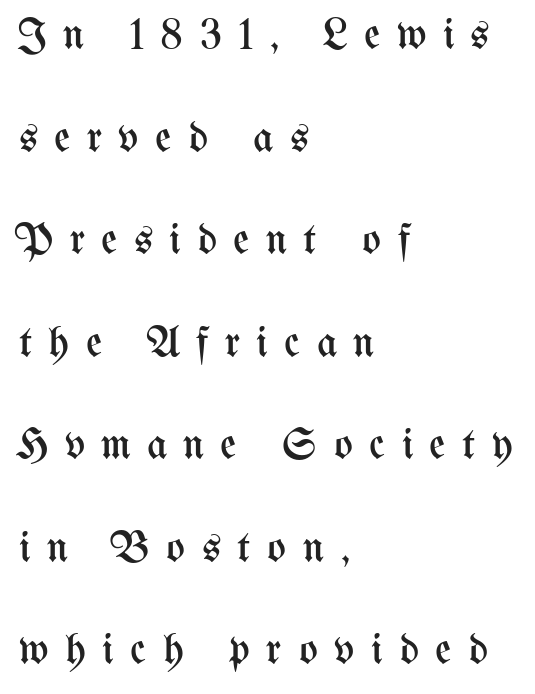
The image shows 44 px regular-weight, condensed type, upright; set left-aligned, loose line spacing (2.33x), unusually wide letter spacing (+0.37 em), not underlined; medium stroke contrast and a medium x-height.
